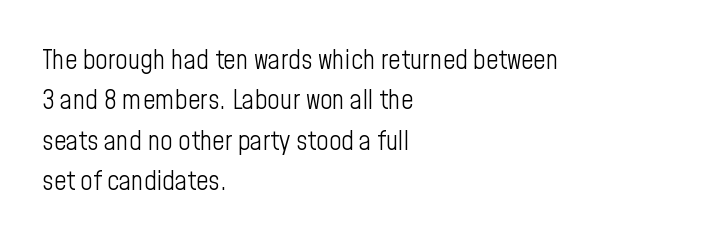
Q: Is the text bold? A: No.
Q: Is the text italic (slanted)? A: No, it is upright.
Q: Is the text underlined? A: No.
Q: How is the paragraph aligned? A: Left-aligned.
Q: Is the spacing between letters normal or unusually wide? A: Normal.
Q: Is the spacing between lines tight, normal or loose? A: Normal.
